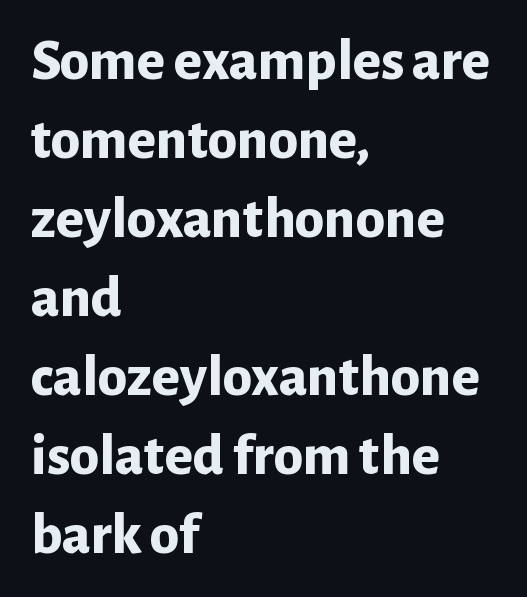
The image shows 59 px bold sans-serif type, upright; set left-aligned, normal line spacing (1.34x), normal letter spacing, not underlined; low stroke contrast and a medium x-height.
